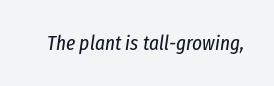
The image shows 21 px text type, italic (leaning right); set normal letter spacing, not underlined.
